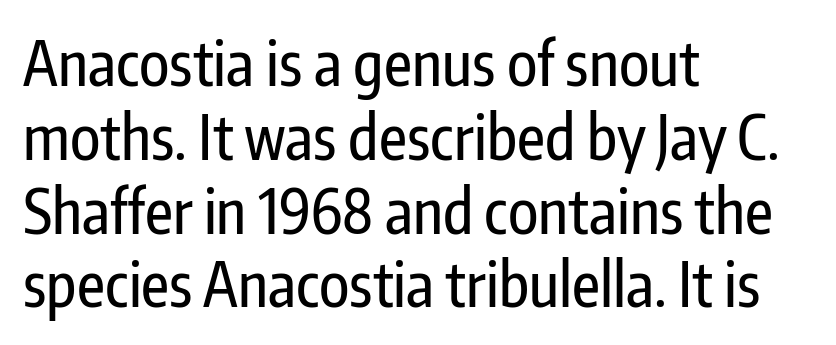
{"serif": "no", "italic": "no", "width": "condensed", "stroke_contrast": "low", "x_height": "medium", "monospaced": "no", "underline": "no", "align": "left", "line_spacing_ratio": 1.21, "letter_spacing": "normal", "letter_spacing_em": 0.0, "glyph_px": 61}
